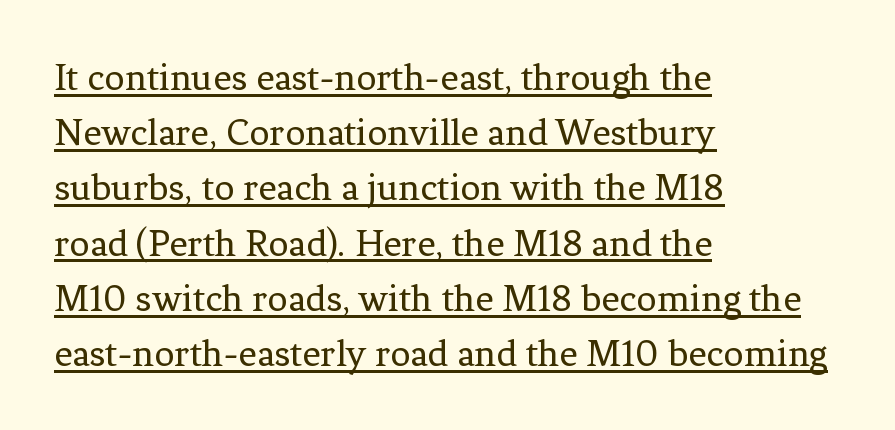
Q: Is the text bold? A: No.
Q: Is the text italic (slanted)? A: No, it is upright.
Q: Is the typeface a serif or a sans-serif typeface? A: Serif.
Q: Is the text underlined? A: Yes.
Q: How is the paragraph aligned? A: Left-aligned.
Q: Is the spacing between letters normal or unusually wide? A: Normal.
Q: Is the spacing between lines tight, normal or loose? A: Normal.
Q: Width (condensed, normal, or wide)? A: Normal.
Q: Stroke contrast? A: Low.
Q: x-height? A: Medium.
Q: Monospaced? A: No.
